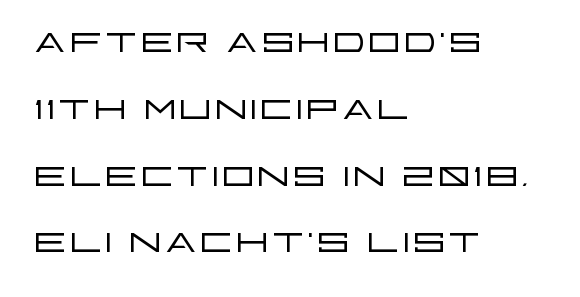
Q: Is the text bold? A: No.
Q: Is the text italic (slanted)? A: No, it is upright.
Q: Is the typeface a serif or a sans-serif typeface? A: Sans-serif.
Q: Is the text underlined? A: No.
Q: How is the paragraph aligned? A: Left-aligned.
Q: Is the spacing between letters normal or unusually wide? A: Normal.
Q: Is the spacing between lines tight, normal or loose? A: Normal.
Q: Width (condensed, normal, or wide)? A: Wide.
Q: Stroke contrast? A: Low.
Q: x-height? A: Large.
Q: Monospaced? A: No.
